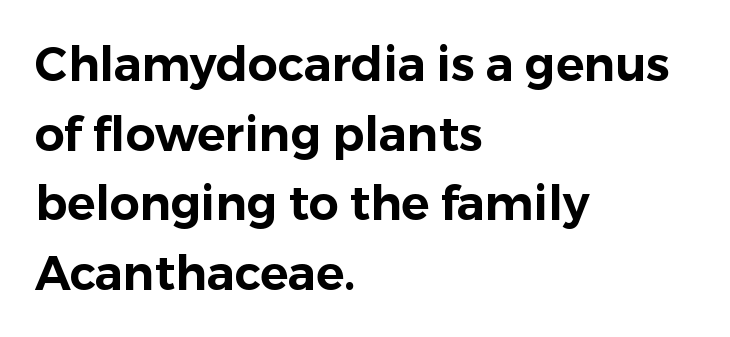
{"serif": "no", "italic": "no", "width": "normal", "stroke_contrast": "low", "x_height": "medium", "monospaced": "no", "underline": "no", "align": "left", "line_spacing": "normal", "line_spacing_ratio": 1.48, "letter_spacing": "normal", "letter_spacing_em": 0.0, "glyph_px": 47}
